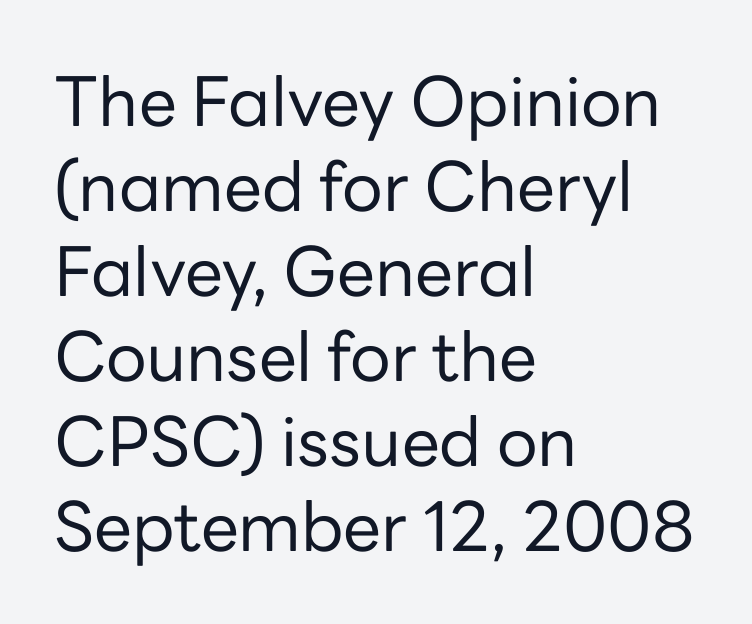
Q: Is the text bold? A: No.
Q: Is the text italic (slanted)? A: No, it is upright.
Q: Is the typeface a serif or a sans-serif typeface? A: Sans-serif.
Q: Is the text underlined? A: No.
Q: How is the paragraph aligned? A: Left-aligned.
Q: Is the spacing between letters normal or unusually wide? A: Normal.
Q: Is the spacing between lines tight, normal or loose? A: Normal.
Q: Width (condensed, normal, or wide)? A: Normal.
Q: Stroke contrast? A: Low.
Q: x-height? A: Medium.
Q: Monospaced? A: No.
